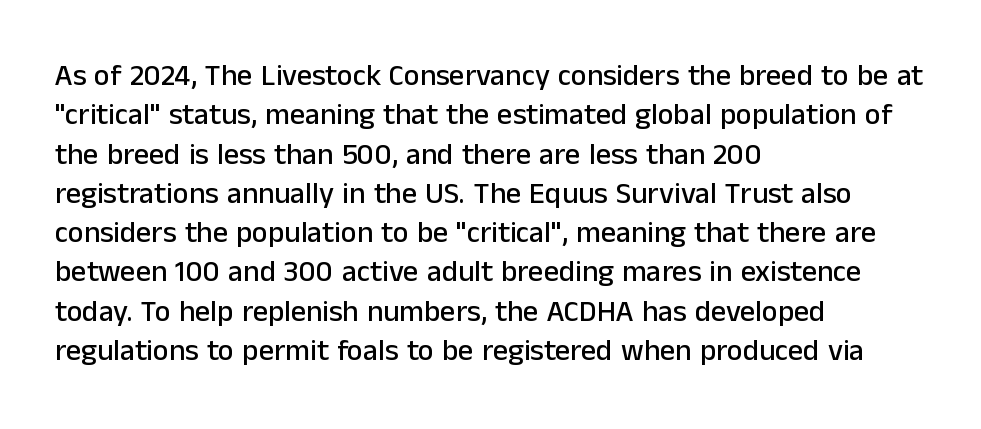
{"serif": "no", "italic": "no", "width": "normal", "stroke_contrast": "low", "x_height": "medium", "monospaced": "no", "underline": "no", "align": "left", "line_spacing": "normal", "line_spacing_ratio": 1.31, "letter_spacing": "normal", "letter_spacing_em": 0.0, "glyph_px": 30}
